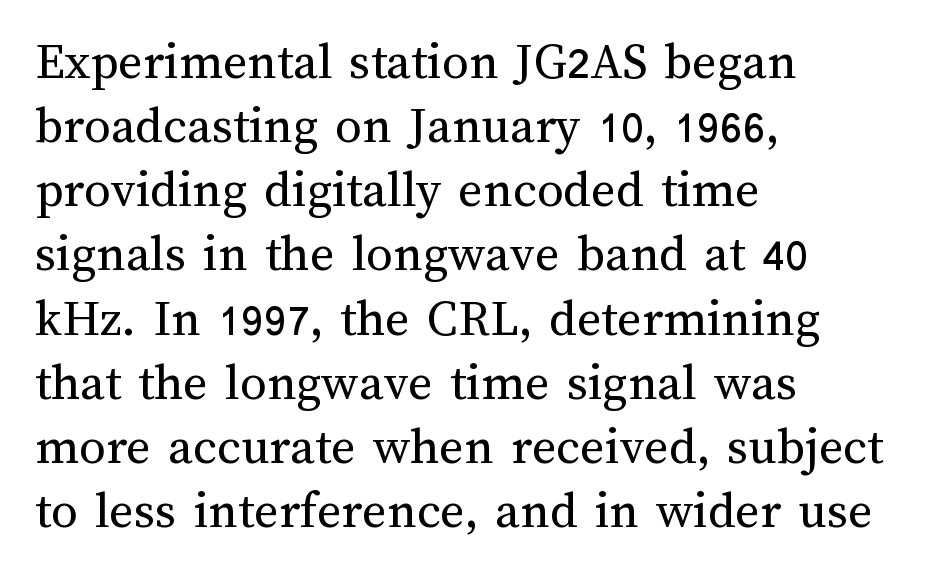
All the whitespace from short lines collects on the right. Compared with typical body copy, the letter spacing here is the same. Any mark beneath the type? The region is blank. Is the type heavy? It reads as light-to-regular instead. A typesetter would mark this as roman, not italic.
